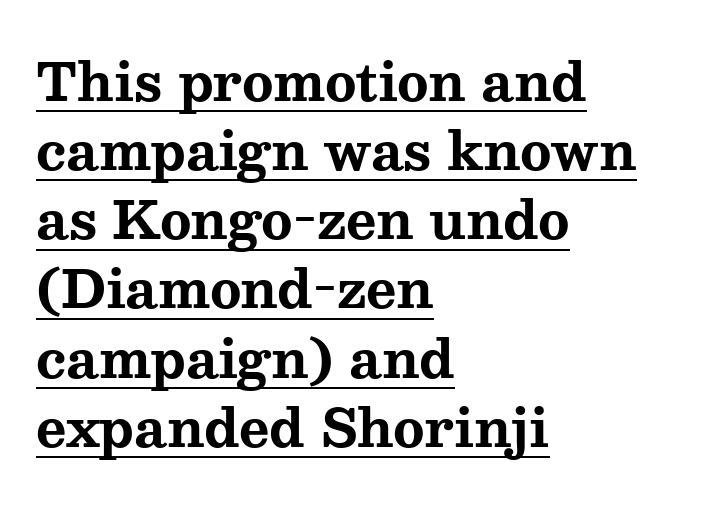
Q: Is the text bold? A: Yes.
Q: Is the text italic (slanted)? A: No, it is upright.
Q: Is the typeface a serif or a sans-serif typeface? A: Serif.
Q: Is the text underlined? A: Yes.
Q: How is the paragraph aligned? A: Left-aligned.
Q: Is the spacing between letters normal or unusually wide? A: Normal.
Q: Is the spacing between lines tight, normal or loose? A: Normal.
Q: Width (condensed, normal, or wide)? A: Wide.
Q: Stroke contrast? A: Medium.
Q: x-height? A: Medium.
Q: Monospaced? A: No.
